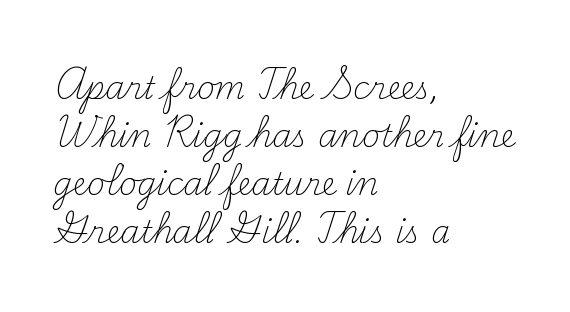
Q: Is the text bold? A: No.
Q: Is the text italic (slanted)? A: Yes.
Q: Is the text underlined? A: No.
Q: How is the paragraph aligned? A: Left-aligned.
Q: Is the spacing between letters normal or unusually wide? A: Normal.
Q: Is the spacing between lines tight, normal or loose? A: Normal.
Q: Width (condensed, normal, or wide)? A: Normal.
Q: Stroke contrast? A: Medium.
Q: x-height? A: Small.
Q: Monospaced? A: No.
